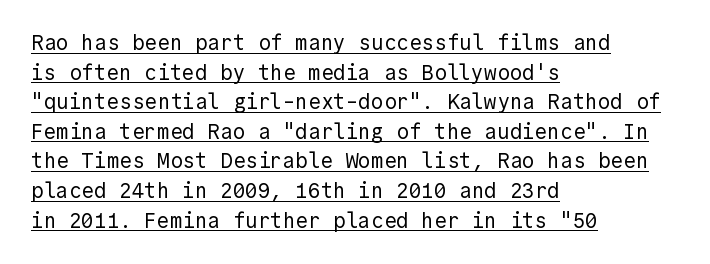
{"italic": "no", "bold": "no", "underline": "yes", "align": "left", "line_spacing": "normal", "line_spacing_ratio": 1.41, "letter_spacing": "normal", "letter_spacing_em": 0.0, "glyph_px": 21}
